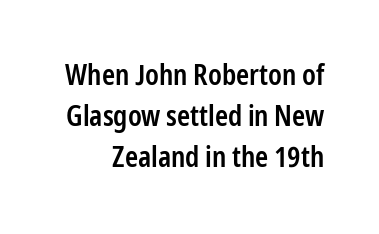
The image shows 28 px semibold, condensed sans-serif type, upright; set right-aligned, normal line spacing (1.47x), normal letter spacing, not underlined; low stroke contrast and a medium x-height.
